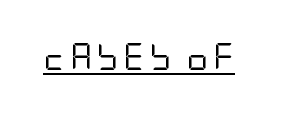
{"italic": "no", "bold": "no", "underline": "yes", "glyph_px": 27}
